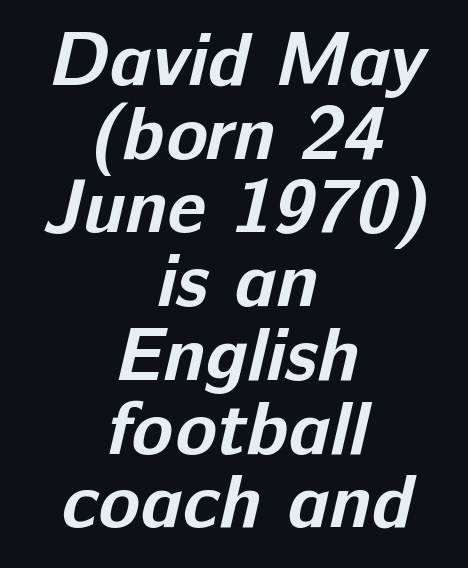
Q: Is the text bold? A: Yes.
Q: Is the typeface a serif or a sans-serif typeface? A: Sans-serif.
Q: Is the text underlined? A: No.
Q: How is the paragraph aligned? A: Centered.
Q: Is the spacing between letters normal or unusually wide? A: Normal.
Q: Is the spacing between lines tight, normal or loose? A: Tight.
Q: Width (condensed, normal, or wide)? A: Normal.
Q: Stroke contrast? A: Low.
Q: x-height? A: Medium.
Q: Monospaced? A: No.
